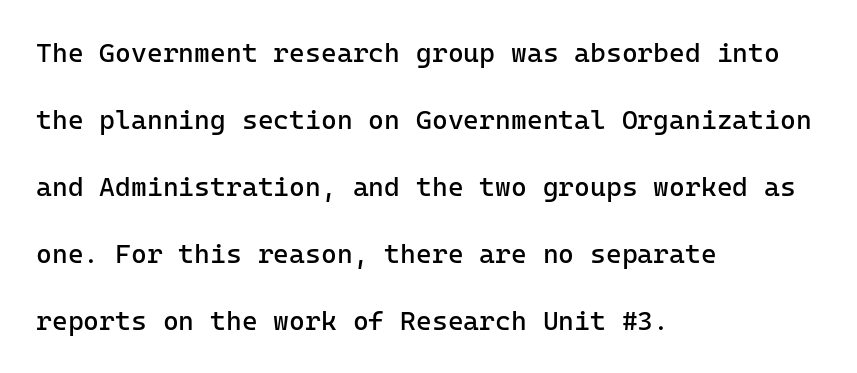
The font's upright variant was chosen for this text. These glyphs show unthickened strokes, regular width or finer. This sample uses plain, unmodified letter spacing. These lines are set flush left with a ragged right edge.
